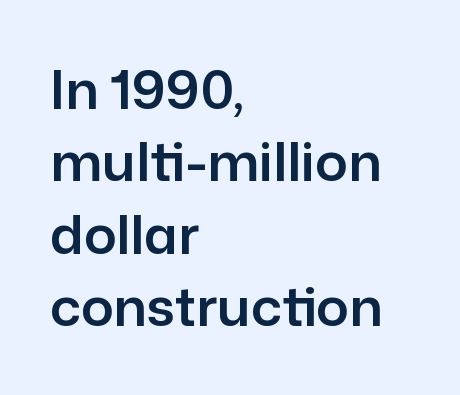
The image shows 54 px sans-serif type, upright; set left-aligned, normal line spacing (1.34x), normal letter spacing, not underlined; low stroke contrast and a medium x-height.
